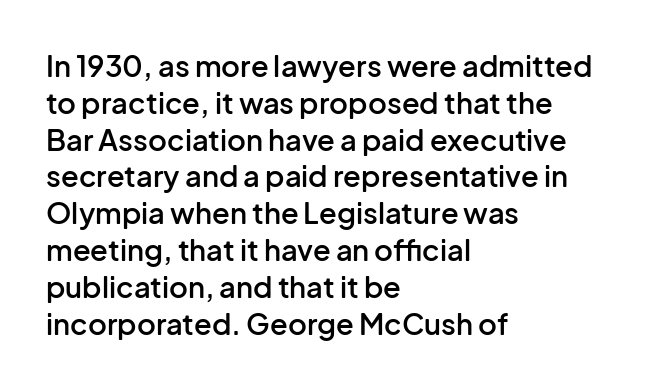
{"serif": "no", "italic": "no", "bold": "semi", "weight": "semibold", "width": "normal", "stroke_contrast": "low", "x_height": "medium", "monospaced": "no", "underline": "no", "align": "left", "line_spacing": "normal", "line_spacing_ratio": 1.27, "letter_spacing": "normal", "letter_spacing_em": 0.0, "glyph_px": 29}
